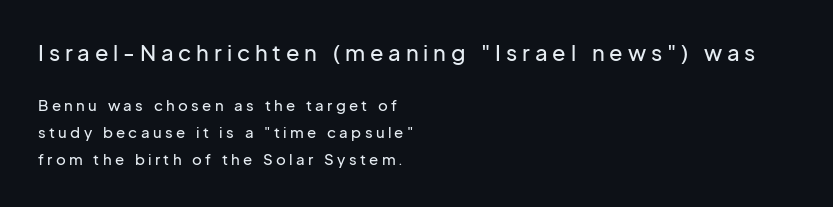
The image shows 22 px text type, upright; set left-aligned, line spacing 1.79x, unusually wide letter spacing (+0.22 em), not underlined; the first (top) block is 1.47x larger.
